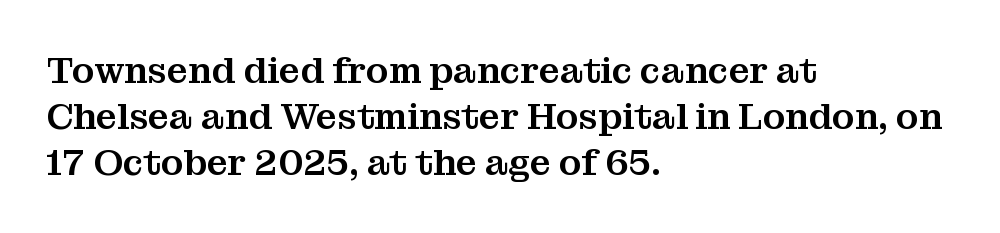
{"serif": "yes", "italic": "no", "width": "normal", "stroke_contrast": "medium", "x_height": "medium", "monospaced": "no", "underline": "no", "align": "left", "line_spacing_ratio": 1.24, "letter_spacing": "normal", "letter_spacing_em": 0.0, "glyph_px": 37}
